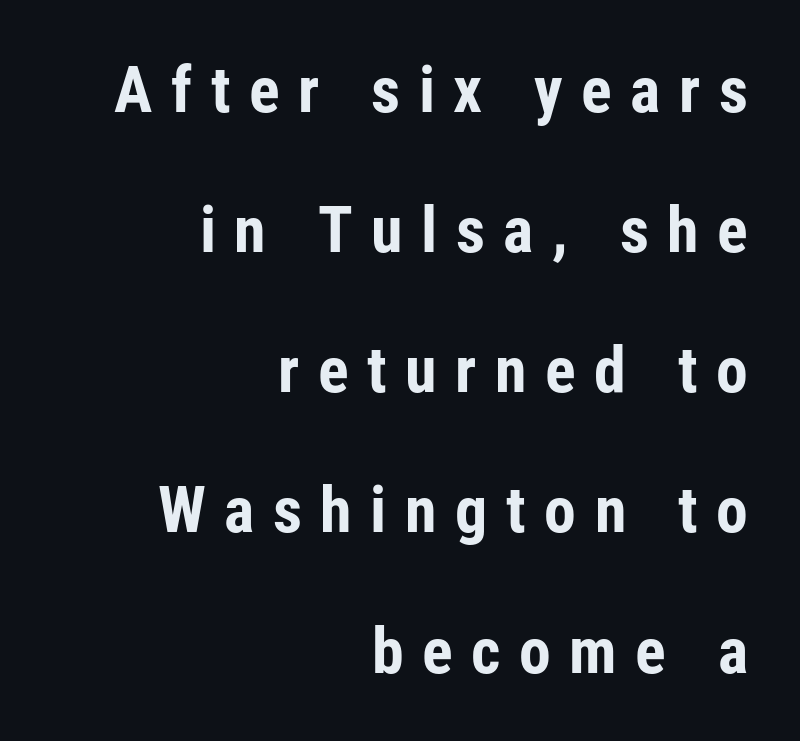
The image shows 64 px bold, condensed sans-serif type, upright; set right-aligned, loose line spacing (2.19x), unusually wide letter spacing (+0.29 em), not underlined; low stroke contrast and a medium x-height.
